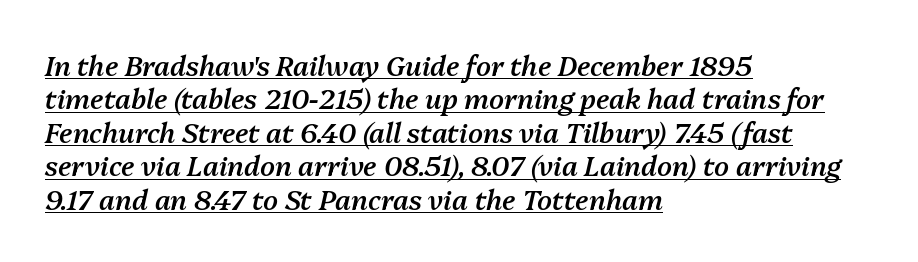
Q: Is the text bold? A: Semi-bold.
Q: Is the text italic (slanted)? A: Yes, it leans right by about 13 degrees.
Q: Is the text underlined? A: Yes.
Q: How is the paragraph aligned? A: Left-aligned.
Q: Is the spacing between letters normal or unusually wide? A: Normal.
